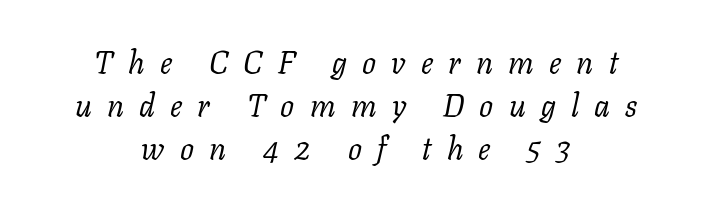
The image shows 31 px regular-weight serif type, italic (leaning right); set centered, normal line spacing (1.39x), unusually wide letter spacing (+0.49 em), not underlined; low stroke contrast and a medium x-height.
